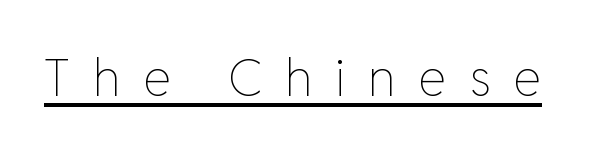
The image shows 51 px thin type, upright; set unusually wide letter spacing (+0.44 em), underlined; low stroke contrast and a medium x-height.
